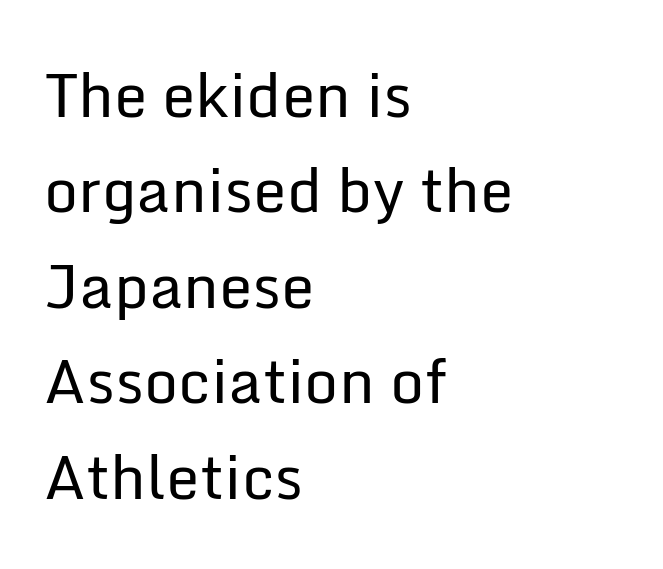
This sample is left-justified, so line endings fall wherever the words run out. Do the characters align in a grid? No, the font is proportional. Each new line begins a customary step beneath the previous one. The typeface chosen for these lines omits serifs. This sample uses plain, unmodified letter spacing. Quick note: underline off.
